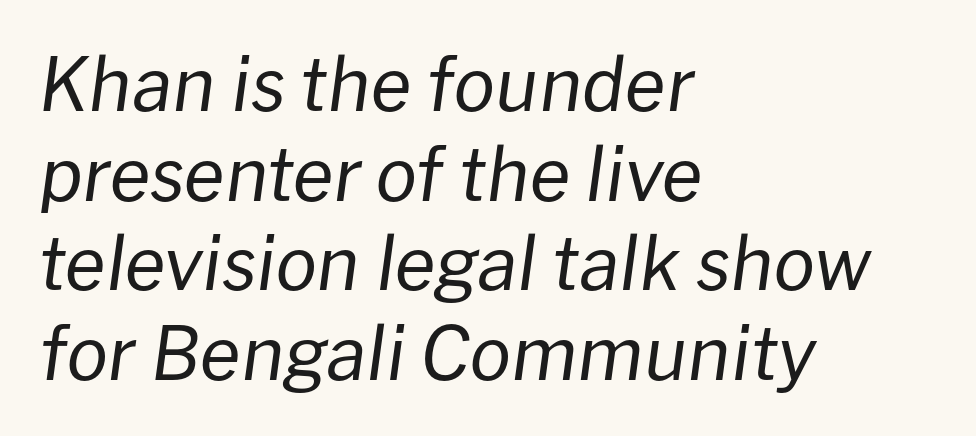
The image shows 74 px regular-weight type, italic (leaning right); set left-aligned, line spacing 1.21x, normal letter spacing, not underlined; low stroke contrast and a medium x-height.
